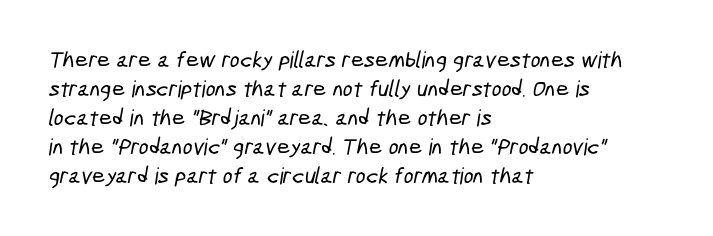
{"underline": "no", "align": "left", "line_spacing": "normal", "line_spacing_ratio": 1.26, "letter_spacing": "normal", "letter_spacing_em": 0.0, "glyph_px": 23}
